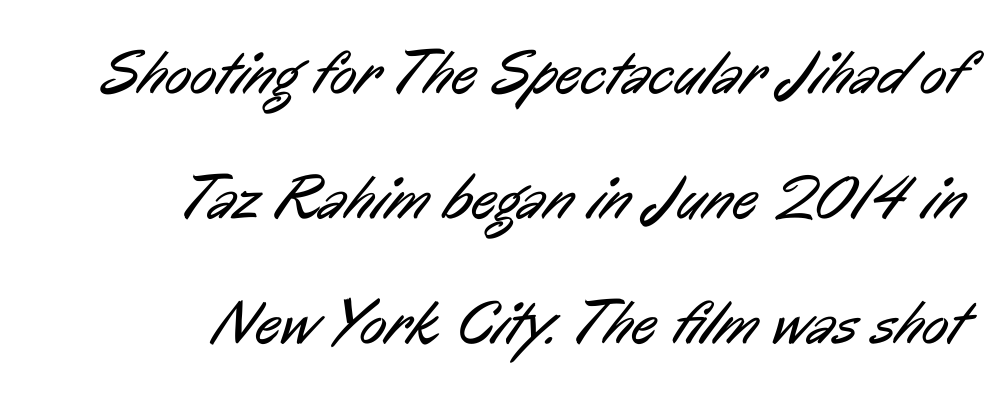
The image shows 62 px regular-weight, condensed sans-serif type; set right-aligned, loose line spacing (2.02x), normal letter spacing, not underlined; low stroke contrast and a medium x-height.
